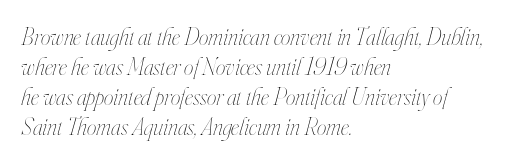
{"italic": "yes", "lean": "right", "slant_degrees": 16, "bold": "no", "underline": "no", "align": "left", "line_spacing": "normal", "line_spacing_ratio": 1.25, "letter_spacing": "normal", "letter_spacing_em": 0.0, "glyph_px": 24}
